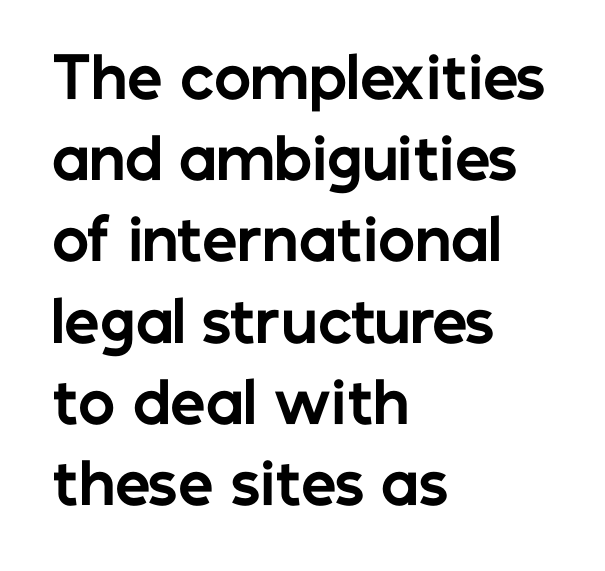
Q: Is the text bold? A: Yes.
Q: Is the text italic (slanted)? A: No, it is upright.
Q: Is the typeface a serif or a sans-serif typeface? A: Sans-serif.
Q: Is the text underlined? A: No.
Q: How is the paragraph aligned? A: Left-aligned.
Q: Is the spacing between letters normal or unusually wide? A: Normal.
Q: Is the spacing between lines tight, normal or loose? A: Normal.
Q: Width (condensed, normal, or wide)? A: Normal.
Q: Stroke contrast? A: Low.
Q: x-height? A: Medium.
Q: Monospaced? A: No.
